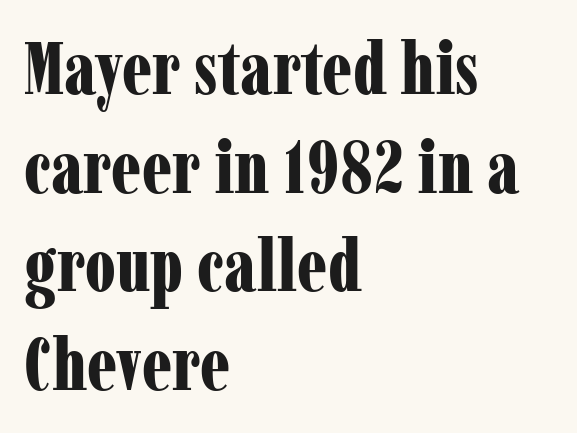
Q: Is the text bold? A: Yes.
Q: Is the text italic (slanted)? A: No, it is upright.
Q: Is the typeface a serif or a sans-serif typeface? A: Serif.
Q: Is the text underlined? A: No.
Q: How is the paragraph aligned? A: Left-aligned.
Q: Is the spacing between letters normal or unusually wide? A: Normal.
Q: Is the spacing between lines tight, normal or loose? A: Normal.
Q: Width (condensed, normal, or wide)? A: Condensed.
Q: Stroke contrast? A: Low.
Q: x-height? A: Medium.
Q: Monospaced? A: No.
